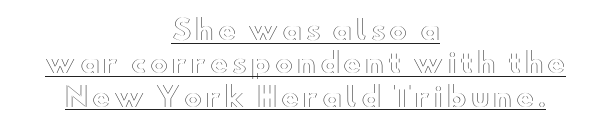
{"italic": "no", "underline": "yes", "align": "center", "line_spacing_ratio": 1.24, "glyph_px": 27}
